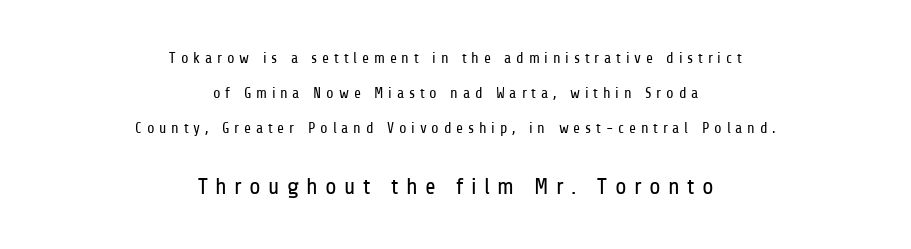
The designer gave the closing block more size than the opening block. The zone under the glyphs is completely vacant. The tracking reads as deliberately expanded to a designer's eye. The designer dialed line spacing up above the default.
